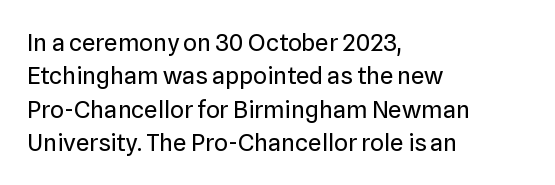
{"italic": "no", "bold": "no", "underline": "no", "align": "left", "line_spacing": "normal", "line_spacing_ratio": 1.39, "letter_spacing": "normal", "letter_spacing_em": 0.0, "glyph_px": 24}
